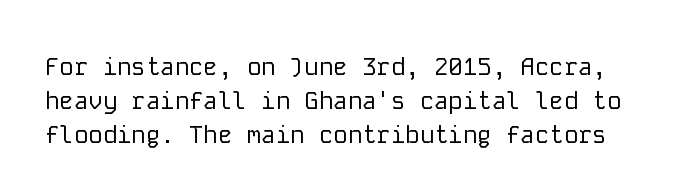
Words float on clear page, feet unadorned. This reads as an unemphasized weight, regular at the heaviest. Successive baselines arrive at the customary interval. Tall strokes in this sample are plumb rather than angled. What stands out about the letter spacing? Nothing — it is the standard amount.
